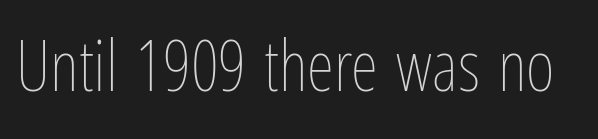
Q: Is the text bold? A: No.
Q: Is the text italic (slanted)? A: No, it is upright.
Q: Is the text underlined? A: No.
Q: Is the spacing between letters normal or unusually wide? A: Normal.
Q: Width (condensed, normal, or wide)? A: Condensed.
Q: Stroke contrast? A: Low.
Q: x-height? A: Medium.
Q: Monospaced? A: No.
